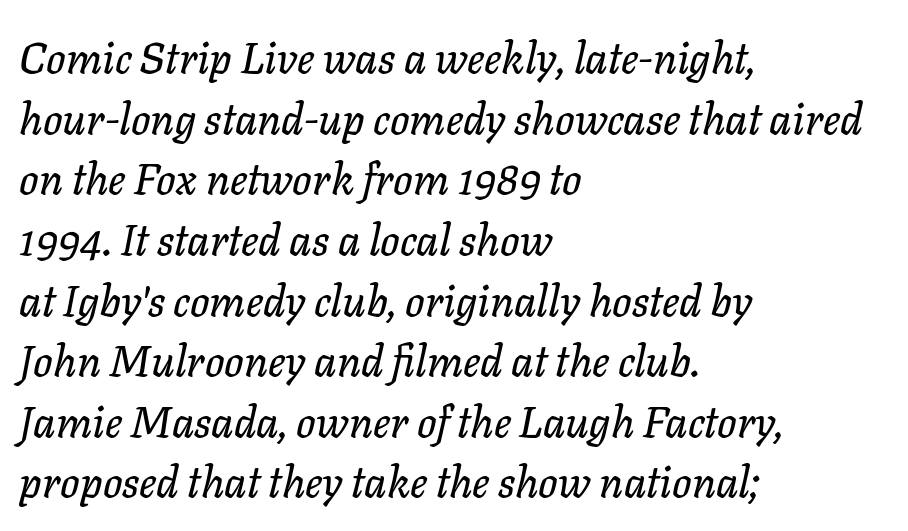
{"italic": "yes", "lean": "right", "slant_degrees": 11, "width": "normal", "stroke_contrast": "low", "x_height": "medium", "monospaced": "no", "underline": "no", "align": "left", "line_spacing": "normal", "line_spacing_ratio": 1.41, "letter_spacing": "normal", "letter_spacing_em": 0.0, "glyph_px": 43}
